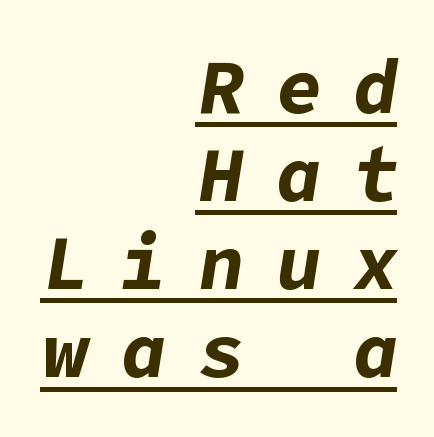
Heft: maximum for text — a bold. Quick note: italic. The ragged edge is on the left, which tells us the setting is flush right. A continuous stroke trails under the words, as in a hyperlink. This rendering widens character spacing well past its baseline value.
